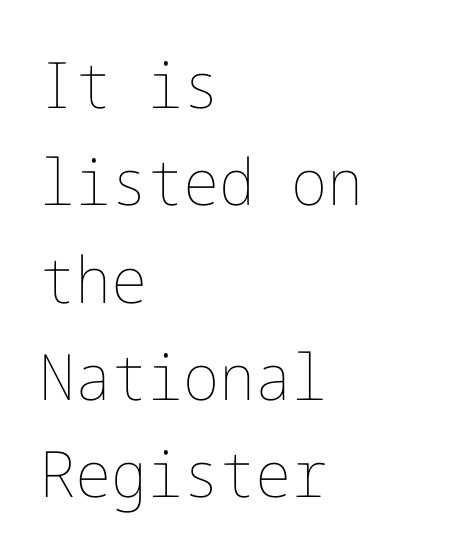
Reading down the block, your eye returns to a fixed left position each line. Underlining? Definitely not there. Rendered with straight, roman letterforms. Bold? No — there's no thickening of the strokes. Vertically, the passage feels balanced, rows spaced as you'd expect. Inter-character spacing is left at the font's built-in metrics.
